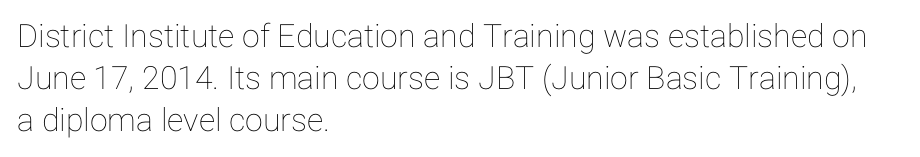
Tall strokes in this sample are plumb rather than angled. Horizontal alignment here is leftward, the default for most running prose. A clean baseline with only descenders dipping below it. The face used here is proportionally spaced, like ordinary book or web type.
